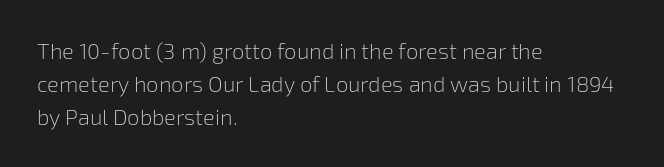
In terms of leading, this rendering sits right in the middle. Quick note: not italic, upright. Stems here are at most as thick as an everyday book face. Letter spacing: default.
